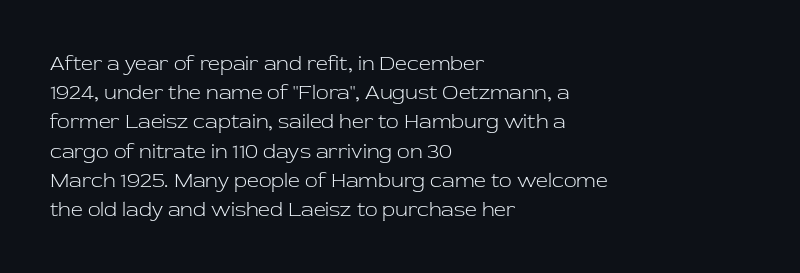
{"italic": "no", "bold": "no", "underline": "no", "align": "left", "line_spacing": "normal", "line_spacing_ratio": 1.39, "letter_spacing": "normal", "letter_spacing_em": 0.0, "glyph_px": 21}
